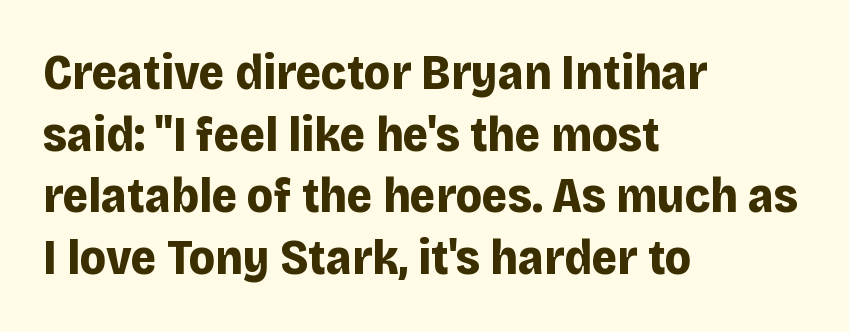
The image shows 49 px bold sans-serif type, upright; set left-aligned, normal line spacing (1.26x), normal letter spacing, not underlined; low stroke contrast and a large x-height.
